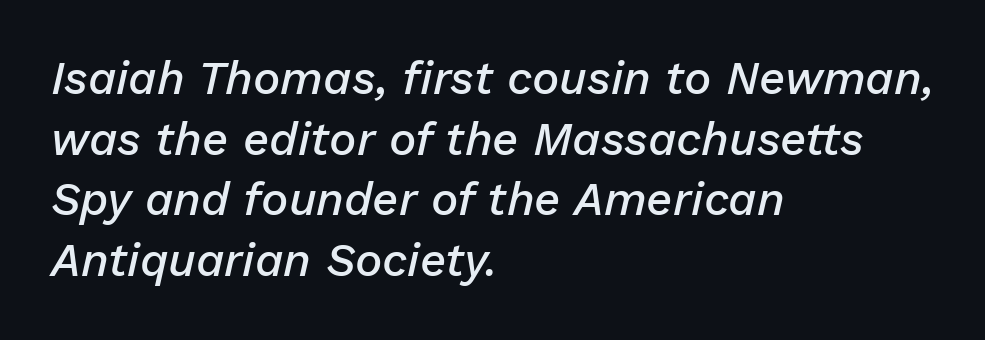
Q: Is the text bold? A: Semi-bold.
Q: Is the text italic (slanted)? A: Yes, it leans right by about 13 degrees.
Q: Is the text underlined? A: No.
Q: How is the paragraph aligned? A: Left-aligned.
Q: Is the spacing between letters normal or unusually wide? A: Normal.
Q: Is the spacing between lines tight, normal or loose? A: Normal.
Q: Width (condensed, normal, or wide)? A: Normal.
Q: Stroke contrast? A: Low.
Q: x-height? A: Medium.
Q: Monospaced? A: No.
